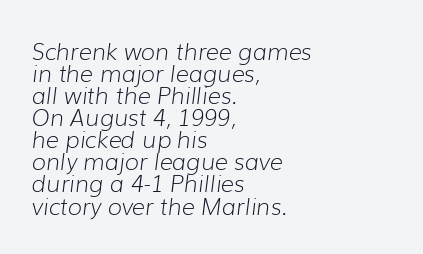
{"italic": "yes", "lean": "right", "slant_degrees": 7, "bold": "no", "underline": "no", "align": "left", "line_spacing": "tight", "line_spacing_ratio": 0.96, "letter_spacing": "normal", "letter_spacing_em": 0.0, "glyph_px": 23}
